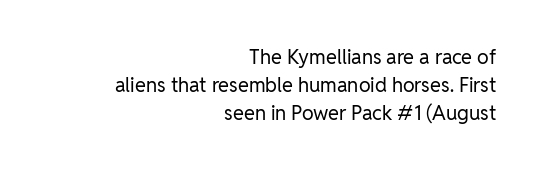
Honestly, the letter spacing is just normal — you wouldn't notice it. The string is rendered with underlining switched off. The text block is weighted toward the right margin, trailing off unevenly leftward. The letterforms sit at book weight or below. Regarding leading, the lines here are spaced in the standard way. The lettering stays uniformly vertical, giving the passage a roman look.
